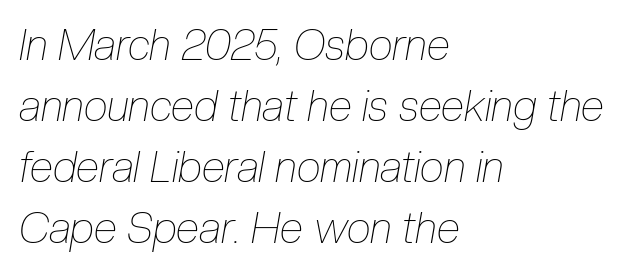
The image shows 43 px thin, condensed type, italic (leaning right); set left-aligned, normal line spacing (1.42x), normal letter spacing, not underlined; low stroke contrast and a medium x-height.
